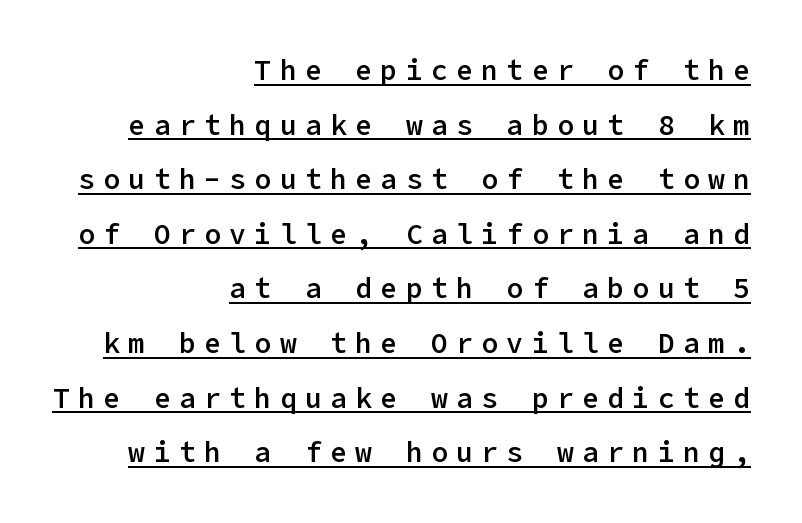
The designer dialed line spacing up above the default. The letters carry no serifs — their stems end cleanly without finishing strokes. These characters rest on top of a visible drawn line. The letterforms stand isolated, each surrounded by extra space. I'd describe the lettering as semibold — firm but not a full bold. The lettering stays uniformly vertical, giving the passage a roman look.
